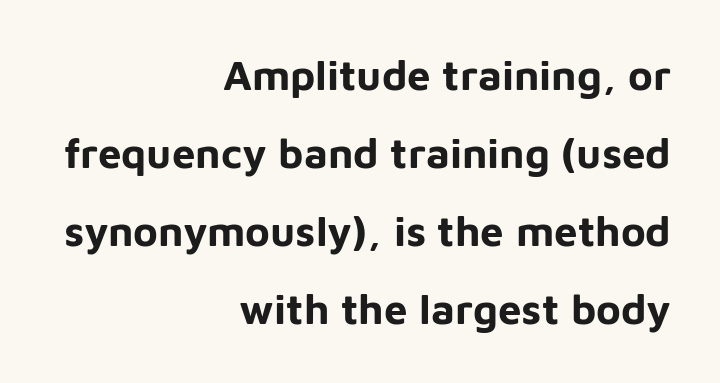
{"serif": "no", "italic": "no", "bold": "yes", "weight": "bold", "width": "normal", "stroke_contrast": "low", "x_height": "medium", "monospaced": "no", "underline": "no", "align": "right", "line_spacing_ratio": 1.86, "letter_spacing": "normal", "letter_spacing_em": 0.0, "glyph_px": 42}
